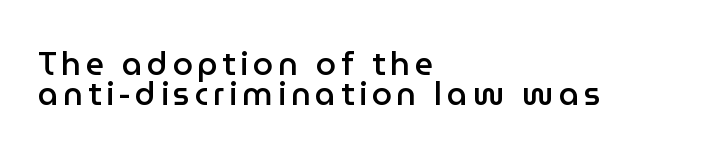
Is the block centered? No — it sits flush against the left margin. Serifs: no, the terminals of the letterforms are clean. A typesetter would call this leading minimal, almost set solid. The characters look somewhat weighty, a semibold short of true bold. Ascenders rise straight up at ninety degrees.
